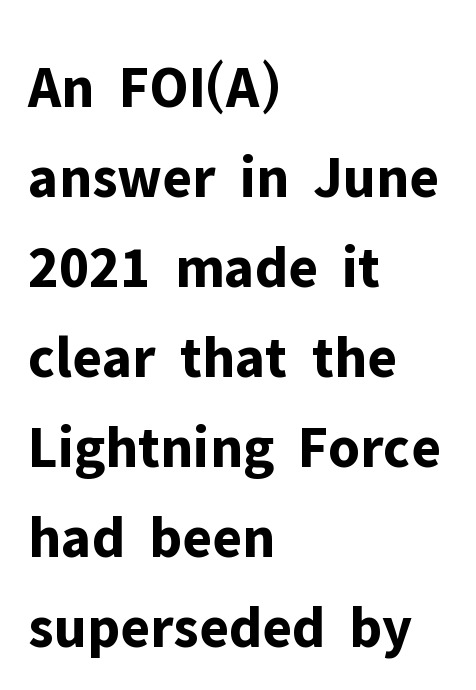
The baseline area is clear. Does the weight exceed regular? Yes, all the way to bold. No extra tracking has been applied to these lines. Is this a fixed-width face? No — the glyphs have proportional, varying widths.
